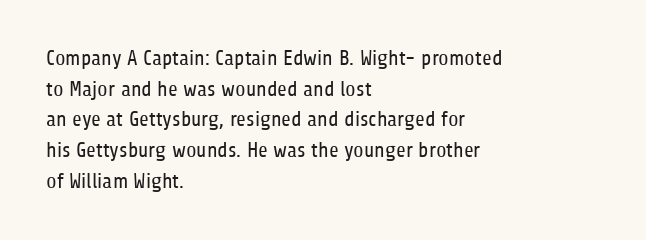
Q: Is the text bold? A: No.
Q: Is the text italic (slanted)? A: No, it is upright.
Q: Is the text underlined? A: No.
Q: How is the paragraph aligned? A: Left-aligned.
Q: Is the spacing between letters normal or unusually wide? A: Normal.
Q: Is the spacing between lines tight, normal or loose? A: Normal.
